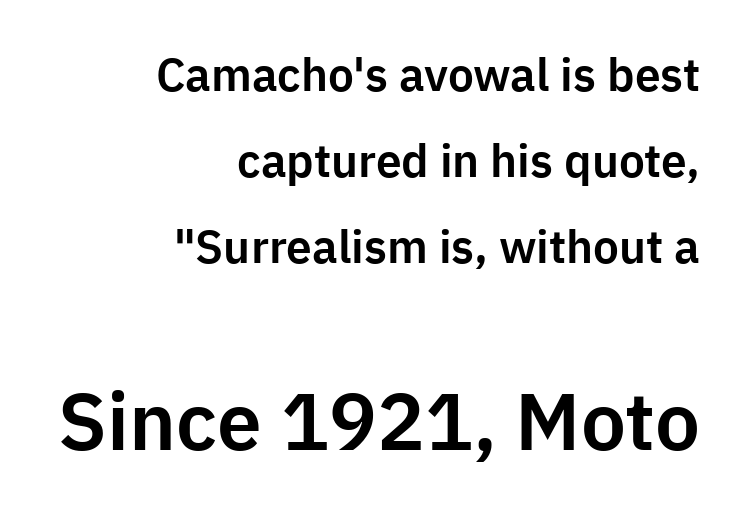
{"serif": "no", "italic": "no", "width": "normal", "stroke_contrast": "low", "x_height": "medium", "monospaced": "no", "underline": "no", "align": "right", "line_spacing_ratio": 1.87, "letter_spacing": "normal", "letter_spacing_em": 0.0, "larger_block": "second", "size_ratio": 1.74, "glyph_px": 80}
